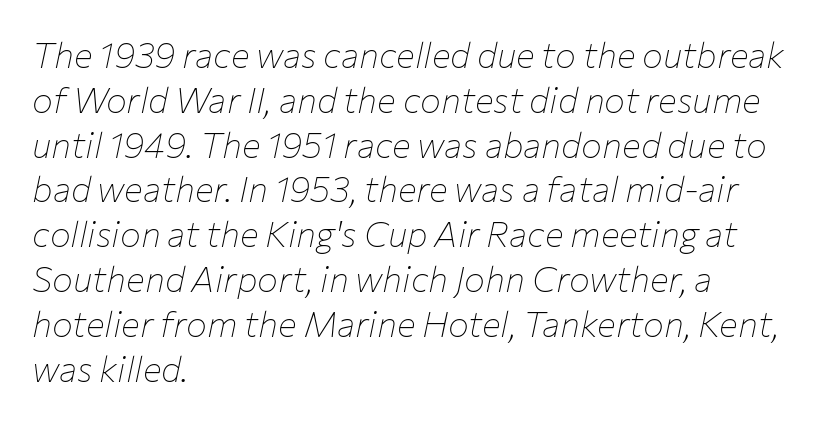
Posture: slanted. The passage shown stacks its lines at a standard gap. The passage shown is typed in a proportional face where columns would drift. The cut favours lightness, reaching ordinary text weight at its darkest. The tracking reads as untouched default to a designer's eye.
